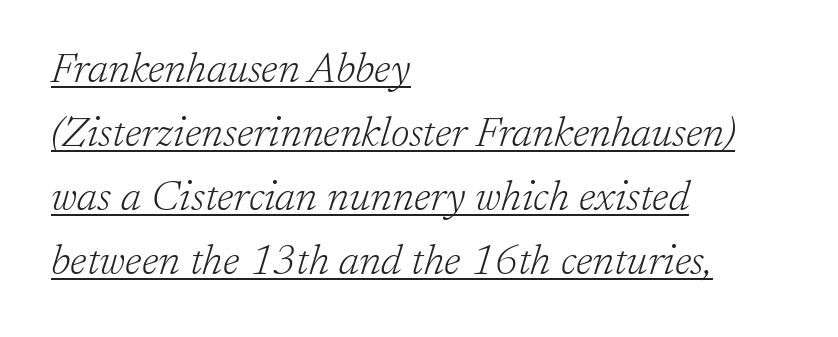
{"serif": "yes", "italic": "yes", "lean": "right", "slant_degrees": 17, "bold": "no", "weight": "light", "width": "normal", "stroke_contrast": "low", "x_height": "medium", "monospaced": "no", "underline": "yes", "align": "left", "line_spacing": "normal", "line_spacing_ratio": 1.52, "letter_spacing": "normal", "letter_spacing_em": 0.0, "glyph_px": 42}
